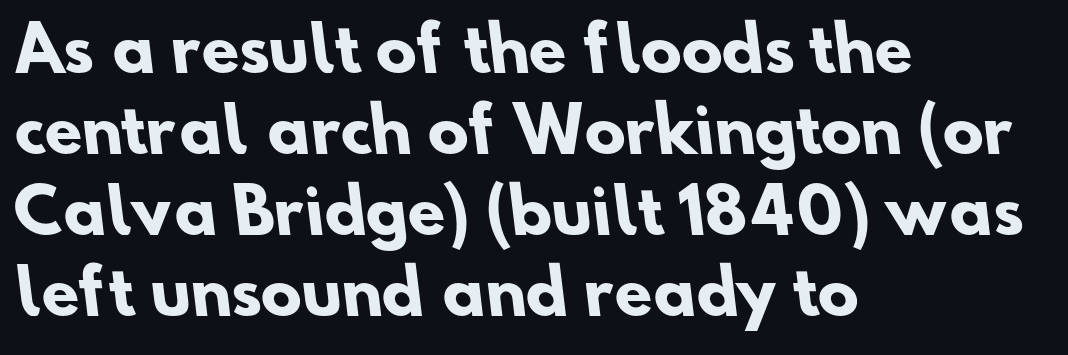
{"serif": "no", "bold": "yes", "weight": "heavy", "width": "normal", "stroke_contrast": "low", "x_height": "small", "monospaced": "no", "underline": "no", "align": "left", "line_spacing": "normal", "line_spacing_ratio": 1.33, "letter_spacing": "normal", "letter_spacing_em": 0.0, "glyph_px": 61}
